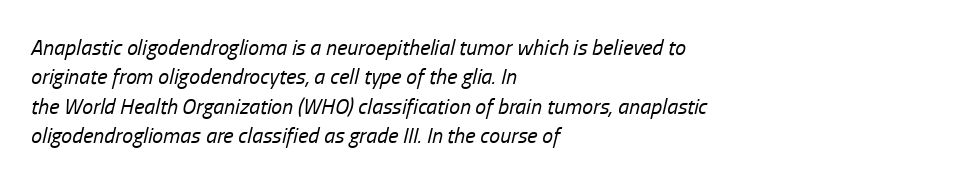
The image shows 22 px text type, italic (leaning right); set left-aligned, normal line spacing (1.33x), normal letter spacing, not underlined.
